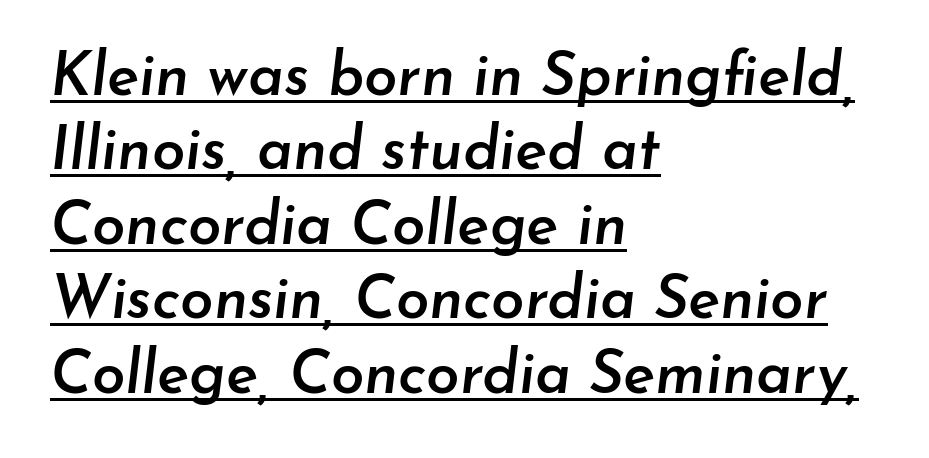
The image shows 60 px semibold type, italic (leaning right); set left-aligned, line spacing 1.24x, normal letter spacing, underlined; low stroke contrast and a small x-height.
